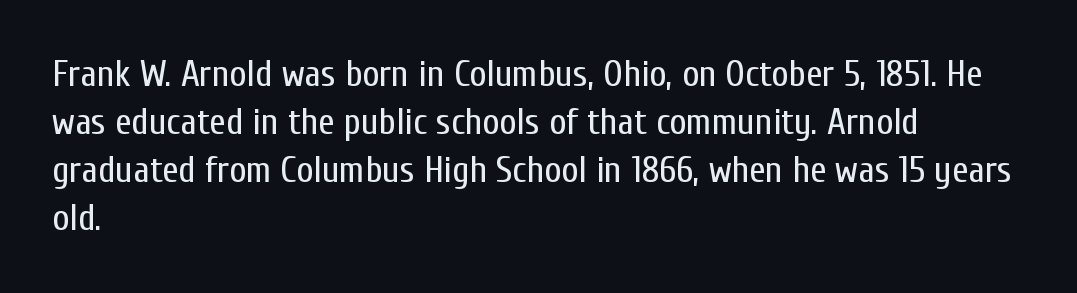
Q: Is the text bold? A: No.
Q: Is the text italic (slanted)? A: No, it is upright.
Q: Is the typeface a serif or a sans-serif typeface? A: Sans-serif.
Q: Is the text underlined? A: No.
Q: How is the paragraph aligned? A: Left-aligned.
Q: Is the spacing between letters normal or unusually wide? A: Normal.
Q: Is the spacing between lines tight, normal or loose? A: Normal.
Q: Width (condensed, normal, or wide)? A: Condensed.
Q: Stroke contrast? A: Low.
Q: x-height? A: Medium.
Q: Monospaced? A: No.
